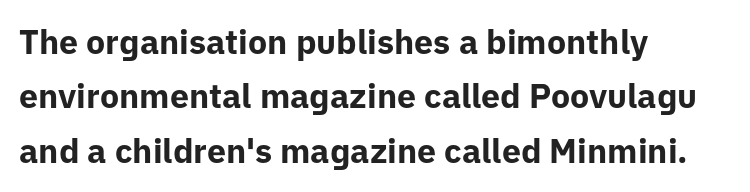
Q: Is the text bold? A: Yes.
Q: Is the text italic (slanted)? A: No, it is upright.
Q: Is the typeface a serif or a sans-serif typeface? A: Sans-serif.
Q: Is the text underlined? A: No.
Q: How is the paragraph aligned? A: Left-aligned.
Q: Is the spacing between letters normal or unusually wide? A: Normal.
Q: Is the spacing between lines tight, normal or loose? A: Normal.
Q: Width (condensed, normal, or wide)? A: Normal.
Q: Stroke contrast? A: Low.
Q: x-height? A: Medium.
Q: Monospaced? A: No.
